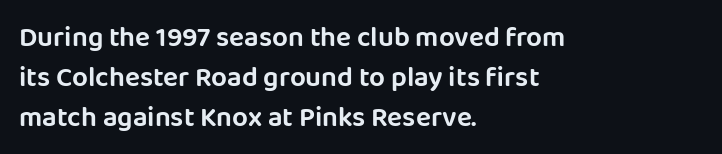
{"serif": "no", "italic": "no", "width": "normal", "stroke_contrast": "low", "x_height": "large", "monospaced": "no", "underline": "no", "align": "left", "line_spacing": "normal", "line_spacing_ratio": 1.42, "letter_spacing": "normal", "letter_spacing_em": 0.0, "glyph_px": 28}
